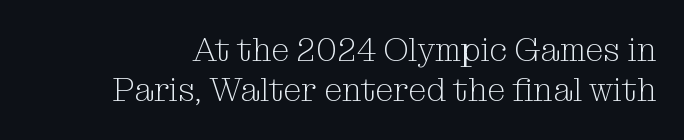
The font is comparable to plain body text, perhaps lighter. The letterforms sit shoulder to shoulder at normal distance. The passage shown is typeset with a serif family. This sample has the flowing, uneven cadence of proportional lettering.
